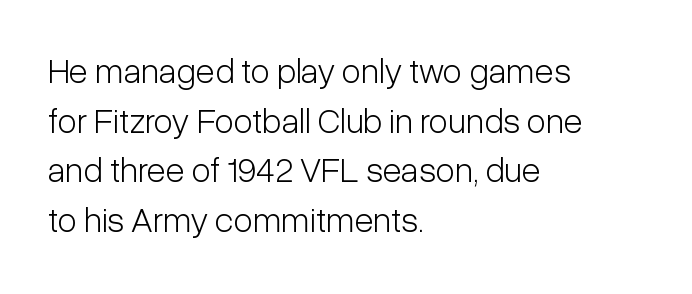
Designer's note — italics off, roman on. Inter-character spacing is left at the font's built-in metrics. Stems here are at most as thick as an everyday book face. The rendering uses natural spacing where letterforms have individual widths. Leading: standard.
